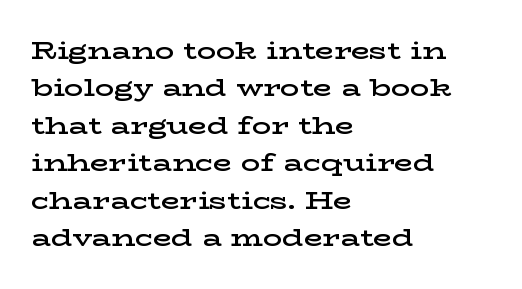
Q: Is the text bold? A: Semi-bold.
Q: Is the text italic (slanted)? A: No, it is upright.
Q: Is the text underlined? A: No.
Q: How is the paragraph aligned? A: Left-aligned.
Q: Is the spacing between letters normal or unusually wide? A: Normal.
Q: Is the spacing between lines tight, normal or loose? A: Normal.
